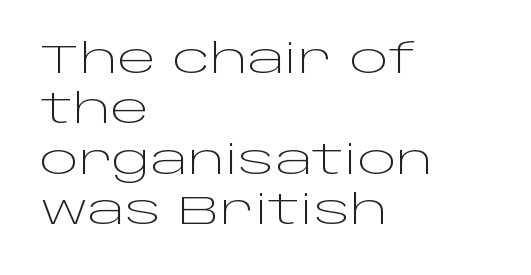
Grotesque or geometric, the face here clearly has no serifs. Stroke thickness stays within the range of a standard reading face or lighter. It's the straight-up-and-down kind of type. Inter-character spacing is left at the font's built-in metrics. Bare-footed words on every line. Horizontal alignment here is leftward, the default for most running prose.
